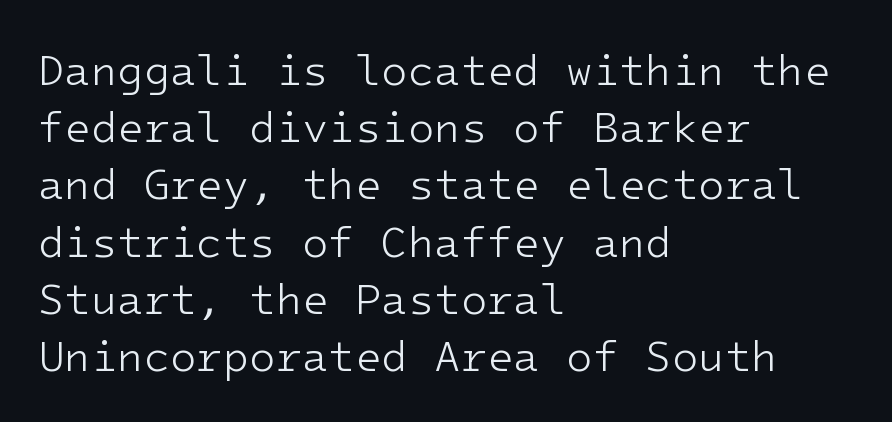
The image shows 43 px light sans-serif type, upright, monospaced; set left-aligned, normal line spacing (1.33x), normal letter spacing, not underlined; low stroke contrast and a medium x-height.
